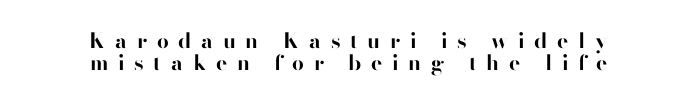
{"italic": "no", "bold": "yes", "underline": "no", "align": "center", "line_spacing": "tight", "line_spacing_ratio": 1.03, "letter_spacing": "wide", "letter_spacing_em": 0.46, "glyph_px": 21}
